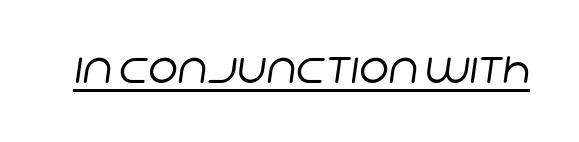
{"serif": "no", "bold": "no", "weight": "regular", "width": "normal", "stroke_contrast": "low", "x_height": "large", "monospaced": "no", "underline": "yes", "letter_spacing": "normal", "letter_spacing_em": 0.0, "glyph_px": 41}
